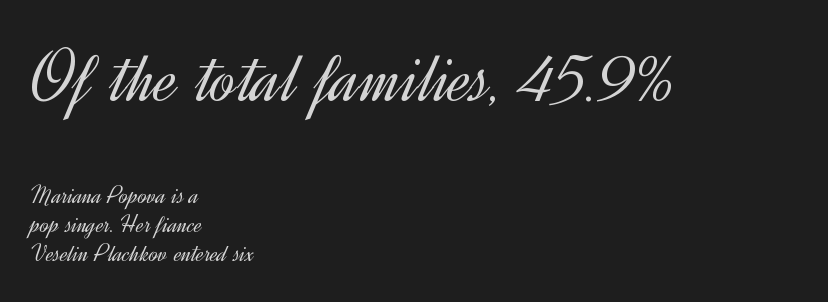
The image shows 77 px light sans-serif type; set left-aligned, tight line spacing (1.12x), normal letter spacing, not underlined; the first (top) block is 2.96x larger; a small x-height.
